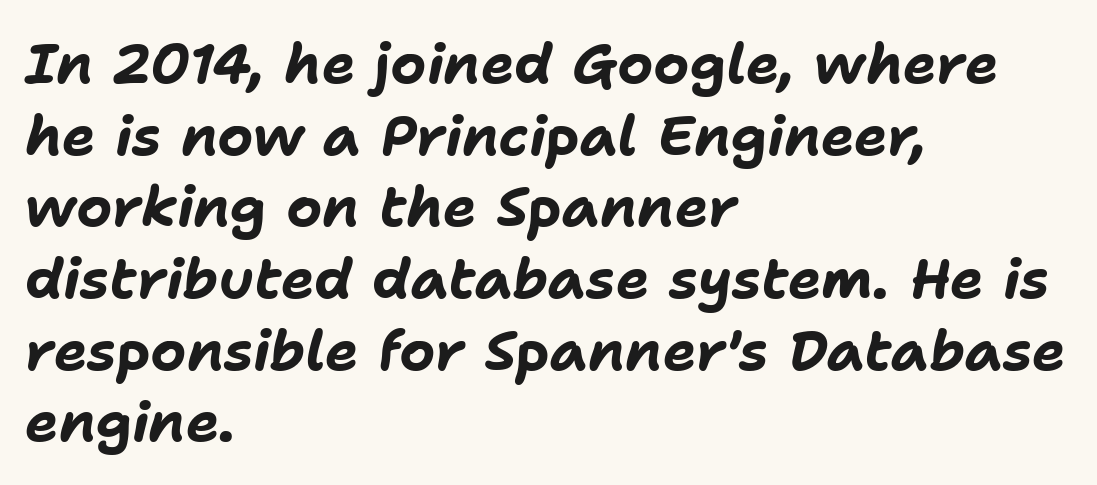
{"italic": "yes", "lean": "right", "slant_degrees": 11, "bold": "yes", "weight": "bold", "width": "normal", "stroke_contrast": "low", "x_height": "medium", "monospaced": "no", "underline": "no", "align": "left", "line_spacing": "normal", "line_spacing_ratio": 1.28, "letter_spacing": "normal", "letter_spacing_em": 0.0, "glyph_px": 56}
